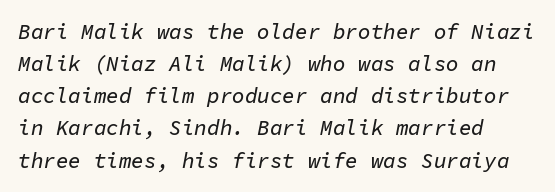
Q: Is the text italic (slanted)? A: Yes, it leans right by about 11 degrees.
Q: Is the text underlined? A: No.
Q: How is the paragraph aligned? A: Left-aligned.
Q: Is the spacing between letters normal or unusually wide? A: Normal.
Q: Is the spacing between lines tight, normal or loose? A: Normal.
